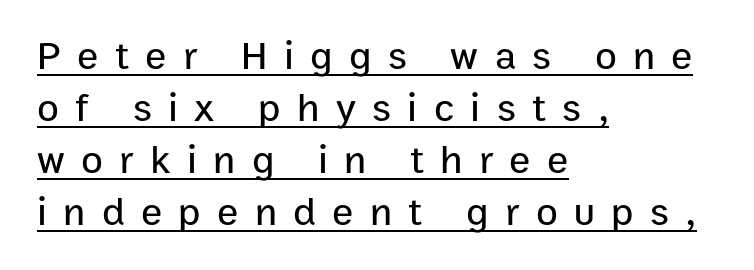
The image shows 40 px sans-serif type, upright; set left-aligned, normal line spacing (1.3x), unusually wide letter spacing (+0.41 em), underlined; low stroke contrast and a medium x-height.
